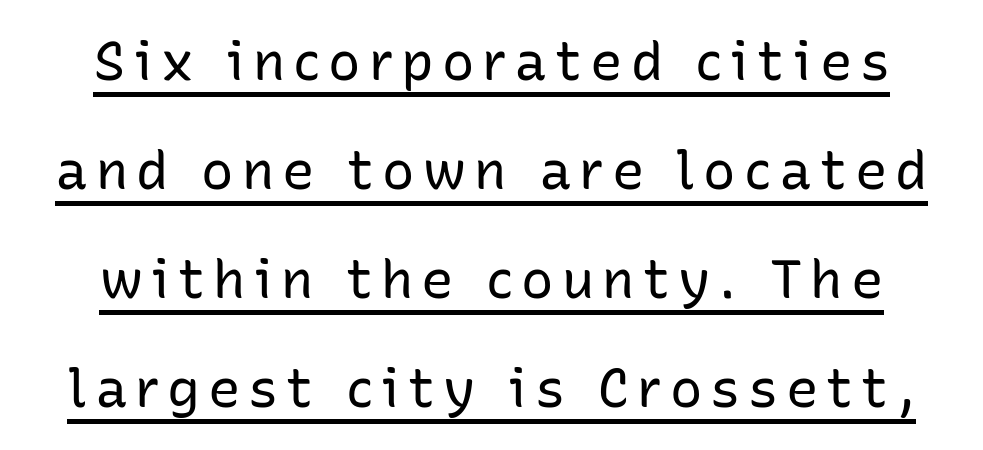
Character widths vary here, with narrow letters taking less room than wide ones. Posture: vertical. Does the leading feel generous? Absolutely, it's lavish. Honestly, the underline is the first thing you notice here. Nothing heavy about these letters — not bold at all.
